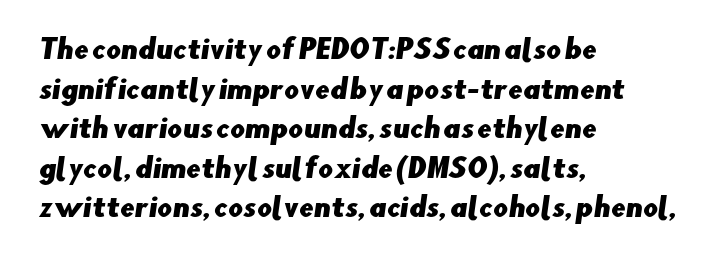
The image shows 26 px text type; set left-aligned, normal line spacing (1.52x), normal letter spacing, not underlined.
